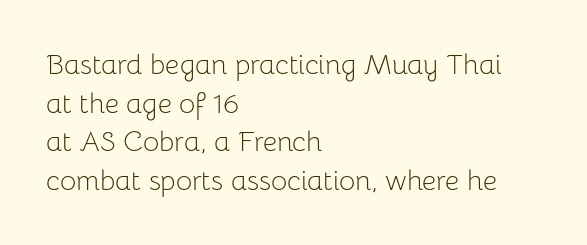
The image shows 28 px light sans-serif type, upright; set left-aligned, normal line spacing (1.38x), normal letter spacing, not underlined; low stroke contrast and a medium x-height.
